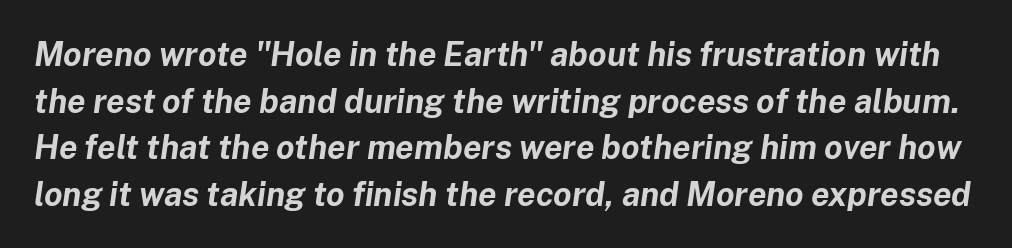
Only glyphs here, with clear space below each row. Looks like regular typesetting: each glyph gets only the width it needs. Nothing unusual about the tracking: characters are spaced as the font intends. A normal amount of white space separates one row of letters from the next.
